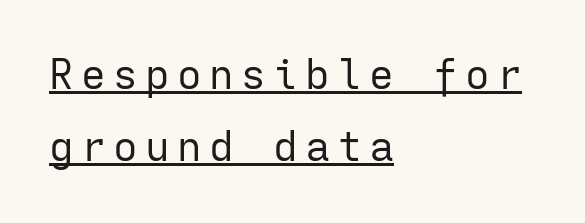
The image shows 41 px regular-weight sans-serif type, upright, monospaced; set left-aligned, line spacing 1.76x, underlined; low stroke contrast and a medium x-height.
